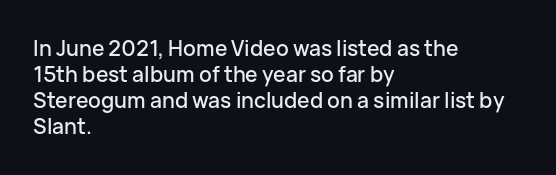
The image shows 21 px text type, upright; set left-aligned, line spacing 1.24x, normal letter spacing, not underlined.
